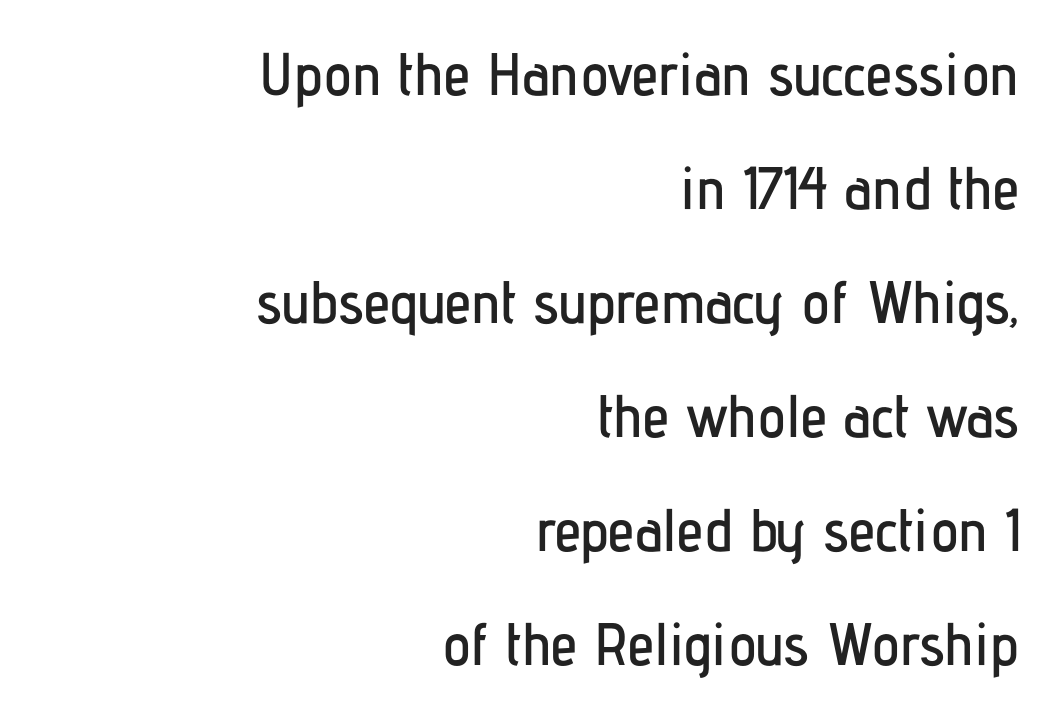
The image shows 60 px condensed sans-serif type, upright; set right-aligned, loose line spacing (1.9x), normal letter spacing, not underlined; low stroke contrast and a medium x-height.
